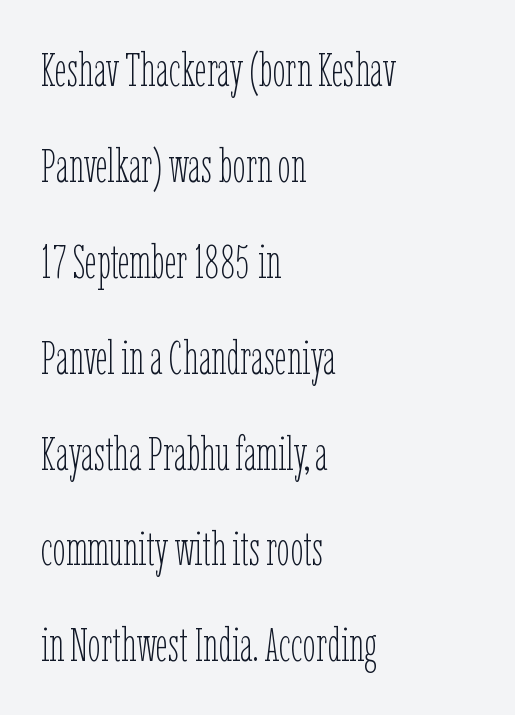
{"italic": "no", "bold": "no", "weight": "thin", "width": "condensed", "stroke_contrast": "low", "x_height": "medium", "monospaced": "no", "underline": "no", "align": "left", "line_spacing": "loose", "line_spacing_ratio": 2.04, "letter_spacing": "normal", "letter_spacing_em": 0.0, "glyph_px": 47}
